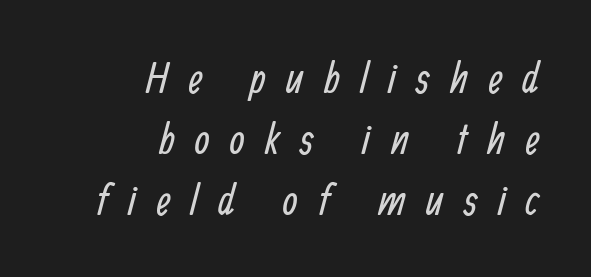
Q: Is the text bold? A: No.
Q: Is the typeface a serif or a sans-serif typeface? A: Sans-serif.
Q: Is the text underlined? A: No.
Q: How is the paragraph aligned? A: Right-aligned.
Q: Is the spacing between letters normal or unusually wide? A: Unusually wide.
Q: Is the spacing between lines tight, normal or loose? A: Normal.
Q: Width (condensed, normal, or wide)? A: Condensed.
Q: Stroke contrast? A: Low.
Q: x-height? A: Medium.
Q: Monospaced? A: No.
